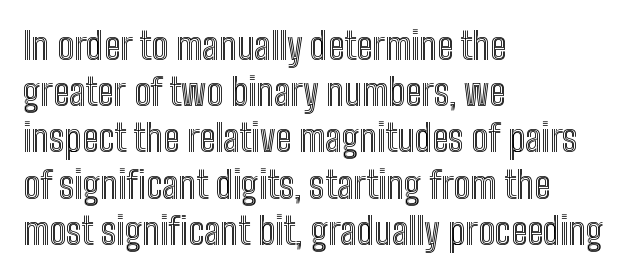
{"italic": "no", "width": "condensed", "x_height": "medium", "monospaced": "no", "underline": "no", "align": "left", "line_spacing": "normal", "line_spacing_ratio": 1.25, "letter_spacing": "normal", "letter_spacing_em": 0.0, "glyph_px": 37}
